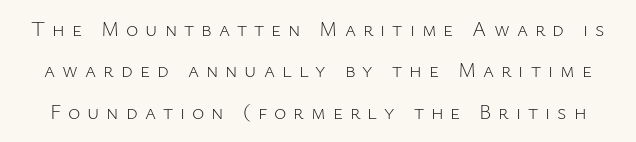
Q: Is the text bold? A: No.
Q: Is the text italic (slanted)? A: No, it is upright.
Q: Is the text underlined? A: No.
Q: Is the spacing between letters normal or unusually wide? A: Unusually wide.
Q: Is the spacing between lines tight, normal or loose? A: Loose.
